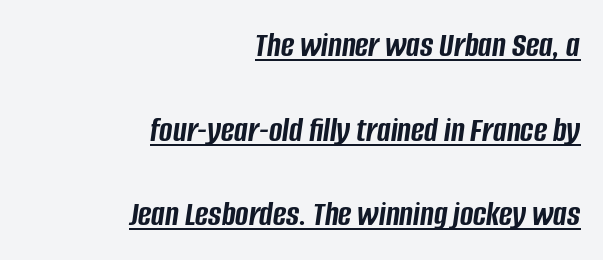
{"italic": "yes", "lean": "right", "slant_degrees": 8, "bold": "yes", "weight": "semibold", "width": "condensed", "stroke_contrast": "low", "x_height": "large", "monospaced": "no", "underline": "yes", "align": "right", "line_spacing": "loose", "line_spacing_ratio": 2.35, "letter_spacing": "normal", "letter_spacing_em": 0.0, "glyph_px": 36}
